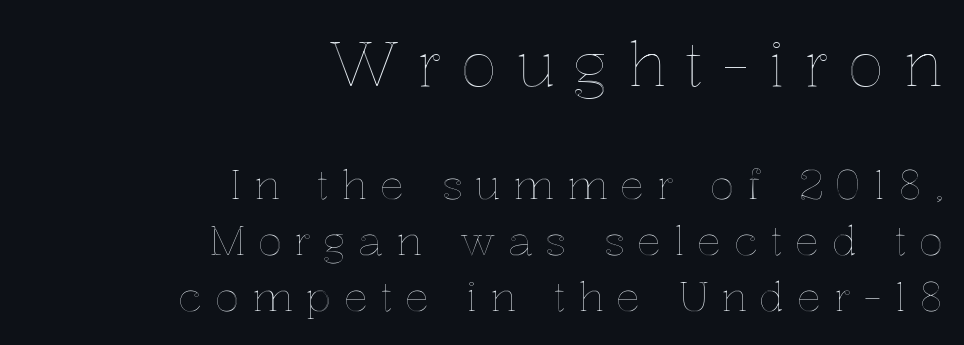
Q: Is the text italic (slanted)? A: No, it is upright.
Q: Is the text underlined? A: No.
Q: How is the paragraph aligned? A: Right-aligned.
Q: Is the spacing between letters normal or unusually wide? A: Unusually wide.
Q: Is the spacing between lines tight, normal or loose? A: Normal.
Q: Which block of text is set in a larger size, the first (top) or the second (bottom)? A: The first (top) one.
Q: Width (condensed, normal, or wide)? A: Normal.
Q: x-height? A: Medium.
Q: Monospaced? A: No.
